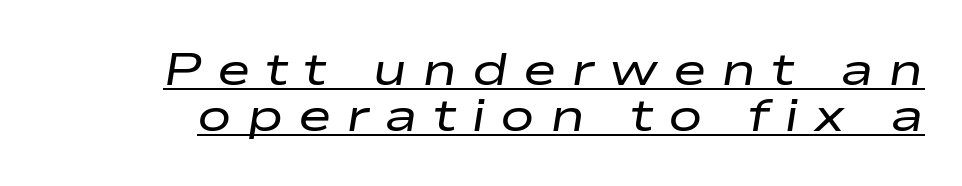
Q: Is the text bold? A: No.
Q: Is the text italic (slanted)? A: Yes, it leans right by about 9 degrees.
Q: Is the text underlined? A: Yes.
Q: Is the spacing between letters normal or unusually wide? A: Unusually wide.
Q: Is the spacing between lines tight, normal or loose? A: Tight.
Q: Width (condensed, normal, or wide)? A: Wide.
Q: Stroke contrast? A: Low.
Q: x-height? A: Medium.
Q: Monospaced? A: No.
